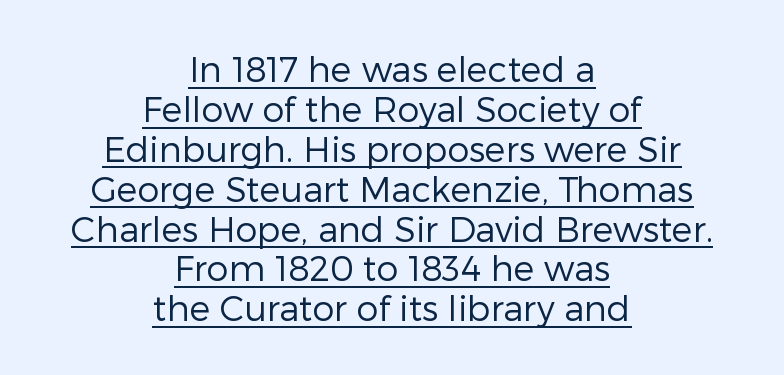
{"serif": "no", "italic": "no", "bold": "no", "weight": "regular", "width": "normal", "stroke_contrast": "low", "x_height": "medium", "monospaced": "no", "underline": "yes", "align": "center", "line_spacing": "tight", "line_spacing_ratio": 1.14, "letter_spacing": "normal", "letter_spacing_em": 0.0, "glyph_px": 35}
